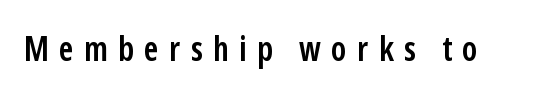
Weight: semibold (demi). These lines are rendered in a variable-pitch font. The designer went with a sans here, leaving each stem footless. The axis of the letterforms is exactly vertical.
